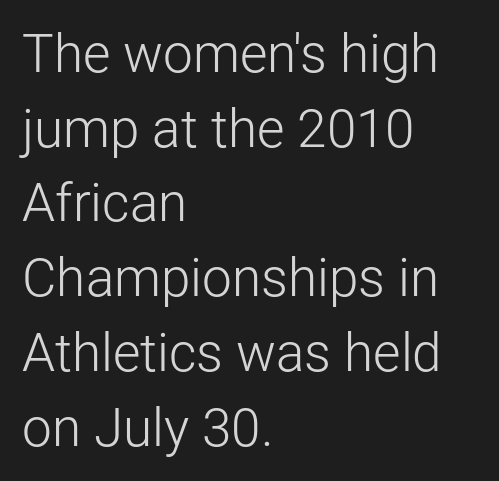
Type without underlining. Unlike a traditional serif, this face leaves its strokes unadorned. The specimen reads as upright at a glance. Stems and bowls with no extra thickness — not bold. Horizontal bands of white between lines are of average thickness. Typeset ragged right — the left edge is the straight one.
